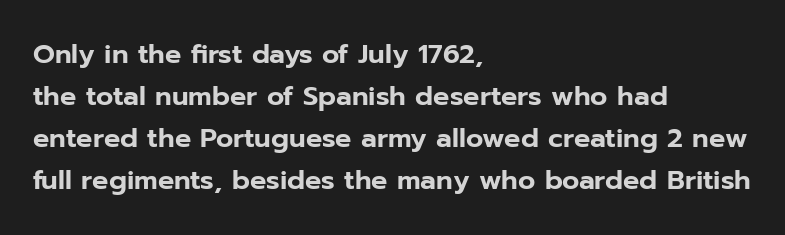
Q: Is the text italic (slanted)? A: No, it is upright.
Q: Is the text underlined? A: No.
Q: How is the paragraph aligned? A: Left-aligned.
Q: Is the spacing between letters normal or unusually wide? A: Normal.
Q: Is the spacing between lines tight, normal or loose? A: Normal.
